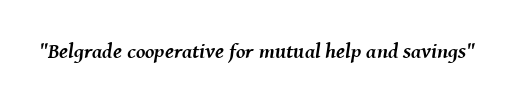
Q: Is the text bold? A: Yes.
Q: Is the text italic (slanted)? A: Yes, it leans right by about 8 degrees.
Q: Is the text underlined? A: No.
Q: Is the spacing between letters normal or unusually wide? A: Normal.
